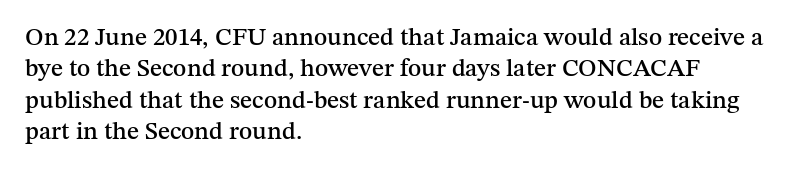
Q: Is the text italic (slanted)? A: No, it is upright.
Q: Is the text underlined? A: No.
Q: How is the paragraph aligned? A: Left-aligned.
Q: Is the spacing between letters normal or unusually wide? A: Normal.
Q: Is the spacing between lines tight, normal or loose? A: Normal.
